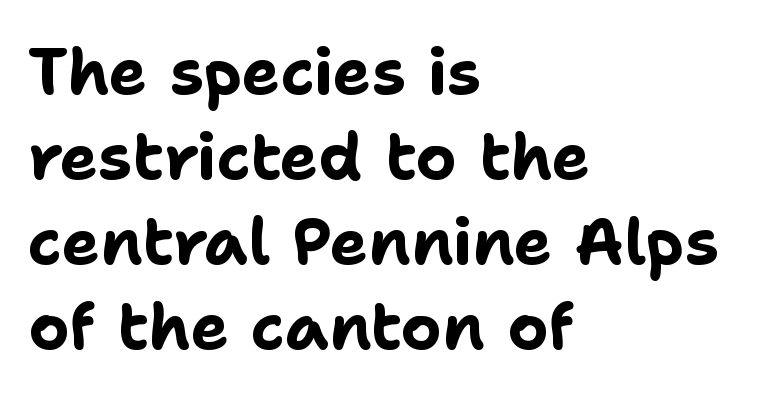
Tall strokes in this sample are plumb rather than angled. The face used here has the dense, thick strokes of a bold. Standard letterfit; no display-style spreading of the glyphs. Letterform terminals end flat and unadorned throughout the passage. Unmarked baselines from the first word to the last. Rows of type keep a routine distance in the vertical direction.
